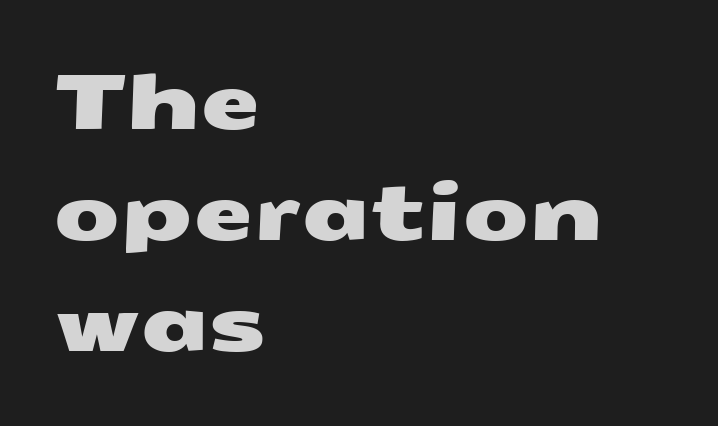
{"serif": "no", "width": "wide", "stroke_contrast": "medium", "x_height": "medium", "monospaced": "no", "underline": "no", "align": "left", "line_spacing": "normal", "line_spacing_ratio": 1.44, "letter_spacing": "normal", "letter_spacing_em": 0.0, "glyph_px": 77}
